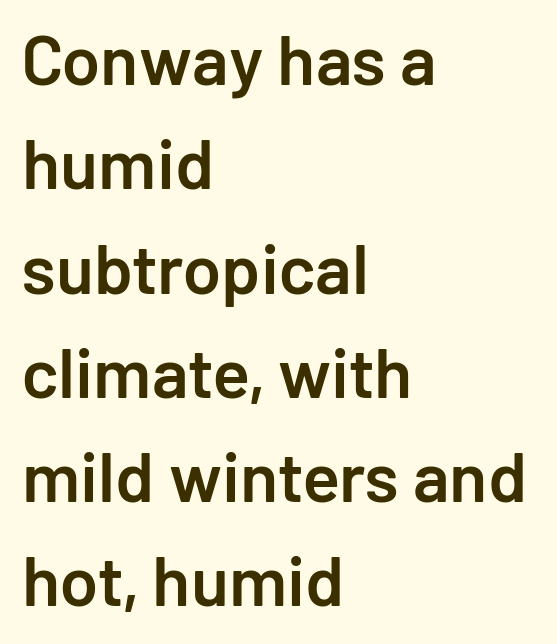
{"serif": "no", "italic": "no", "bold": "semi", "weight": "semibold", "width": "normal", "stroke_contrast": "low", "x_height": "medium", "monospaced": "no", "underline": "no", "align": "left", "line_spacing": "normal", "line_spacing_ratio": 1.49, "letter_spacing": "normal", "letter_spacing_em": 0.0, "glyph_px": 70}
